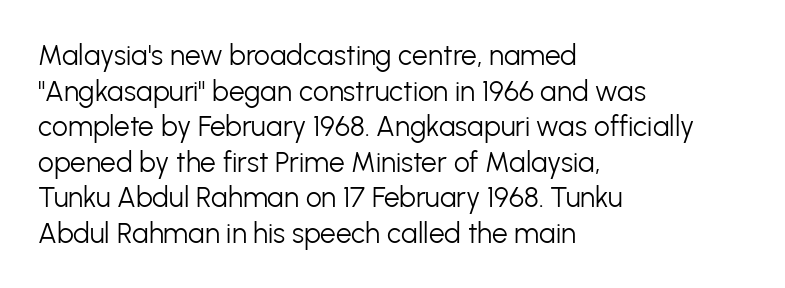
The horizontal fit of the characters is conventional and even. Left-aligned paragraph, ragged on the right. No word sits above an underline. Note the varied advance widths — an 'i' is clearly narrower than an 'm'.
